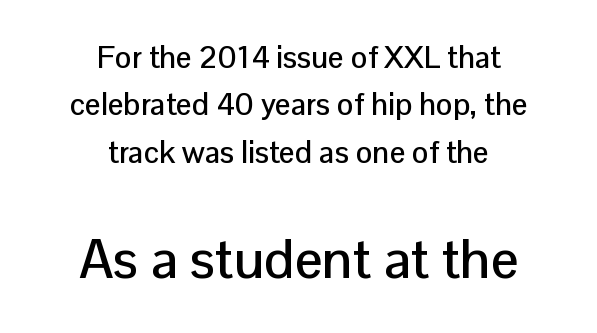
Q: Is the text italic (slanted)? A: No, it is upright.
Q: Is the typeface a serif or a sans-serif typeface? A: Sans-serif.
Q: Is the text underlined? A: No.
Q: How is the paragraph aligned? A: Centered.
Q: Is the spacing between letters normal or unusually wide? A: Normal.
Q: Is the spacing between lines tight, normal or loose? A: Normal.
Q: Which block of text is set in a larger size, the first (top) or the second (bottom)? A: The second (bottom) one.
Q: Width (condensed, normal, or wide)? A: Normal.
Q: Stroke contrast? A: Low.
Q: x-height? A: Medium.
Q: Monospaced? A: No.
